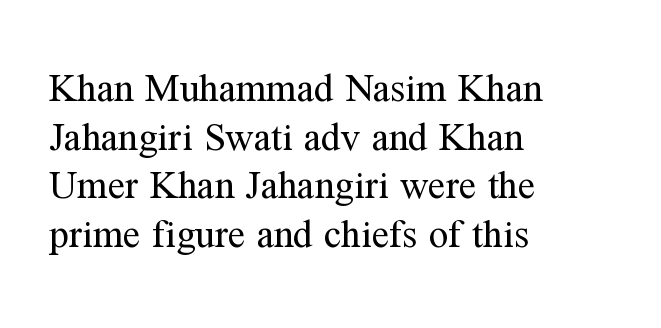
No extra ink here — the face is not bold. Glyph-to-glyph distance matches everyday printed text. Posture: straight, roman, zero tilt. Unmarked baselines from the first word to the last. Caption: multi-line text, flush left, ragged right.
